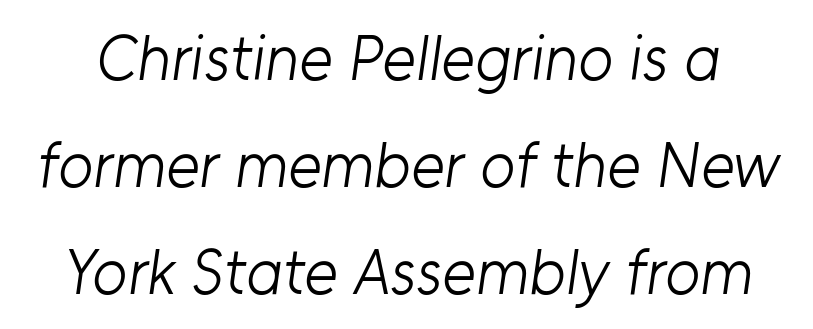
The image shows 64 px light sans-serif type; set normal line spacing (1.67x), normal letter spacing, not underlined; low stroke contrast and a medium x-height.
